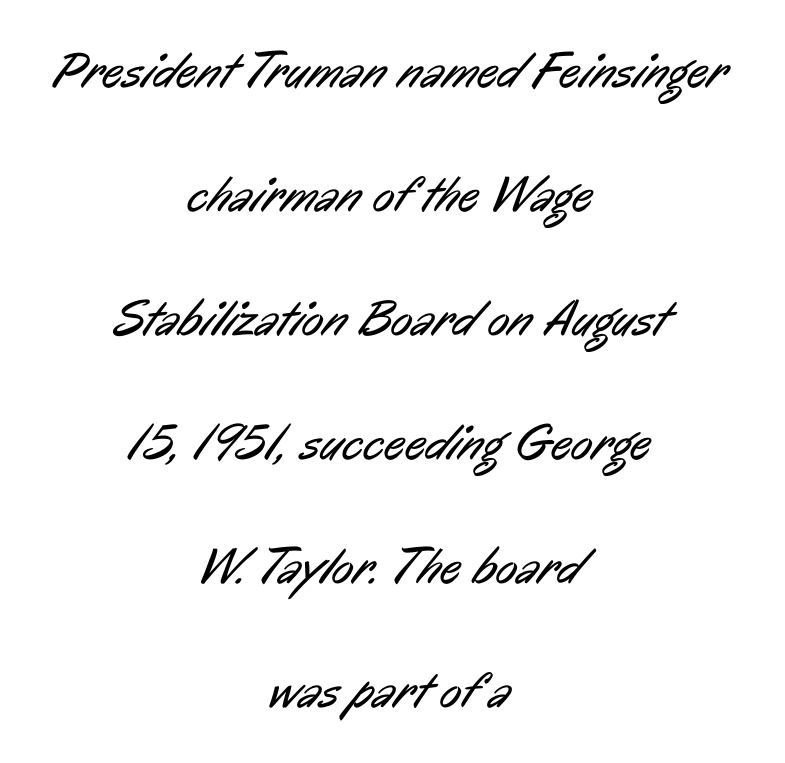
The image shows 51 px regular-weight, condensed sans-serif type; set centered, loose line spacing (2.43x), normal letter spacing, not underlined; low stroke contrast and a medium x-height.
